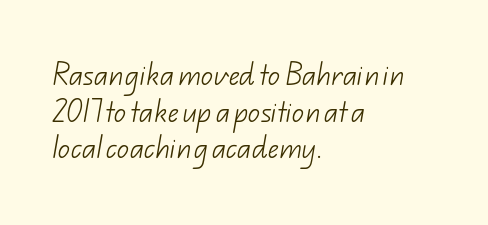
Q: Is the text bold? A: No.
Q: Is the text underlined? A: No.
Q: How is the paragraph aligned? A: Left-aligned.
Q: Is the spacing between letters normal or unusually wide? A: Normal.
Q: Is the spacing between lines tight, normal or loose? A: Normal.
